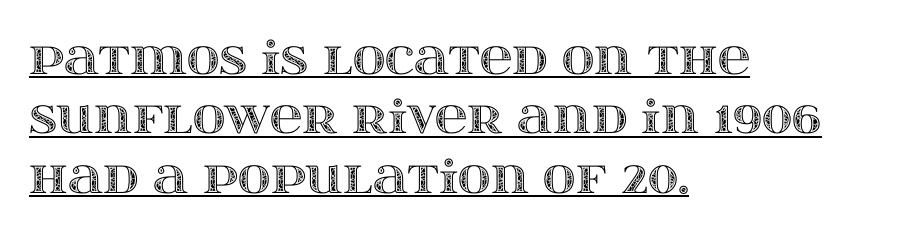
{"italic": "no", "width": "wide", "x_height": "large", "monospaced": "no", "underline": "yes", "align": "left", "line_spacing": "normal", "line_spacing_ratio": 1.32, "letter_spacing": "normal", "letter_spacing_em": 0.0, "glyph_px": 45}
